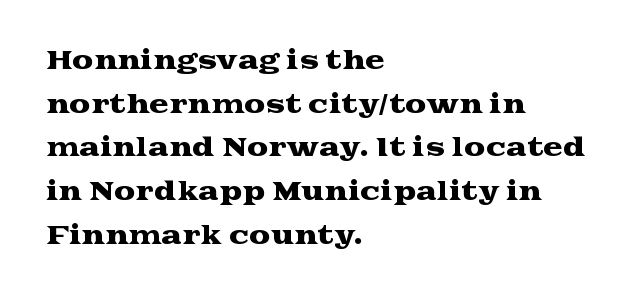
The image shows 24 px text type, upright; set left-aligned, line spacing 1.82x, normal letter spacing, not underlined.
